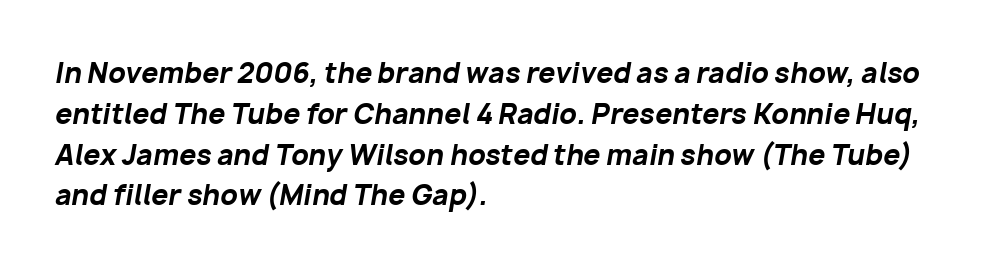
{"italic": "yes", "lean": "right", "slant_degrees": 10, "bold": "yes", "underline": "no", "align": "left", "line_spacing": "normal", "line_spacing_ratio": 1.51, "letter_spacing": "normal", "letter_spacing_em": 0.0, "glyph_px": 27}
